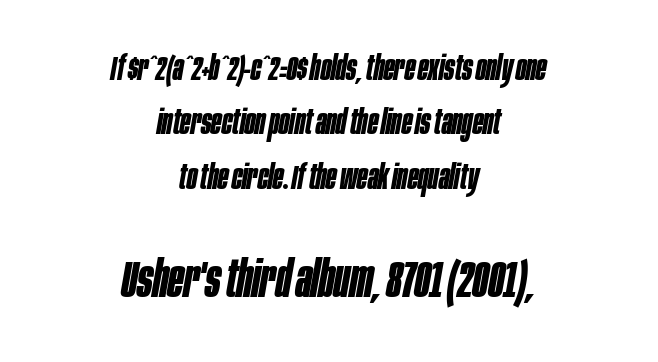
Q: Is the text bold? A: Yes.
Q: Is the text italic (slanted)? A: Yes, it leans right by about 10 degrees.
Q: Is the text underlined? A: No.
Q: How is the paragraph aligned? A: Centered.
Q: Is the spacing between letters normal or unusually wide? A: Normal.
Q: Is the spacing between lines tight, normal or loose? A: Normal.
Q: Which block of text is set in a larger size, the first (top) or the second (bottom)? A: The second (bottom) one.
Q: Width (condensed, normal, or wide)? A: Condensed.
Q: Stroke contrast? A: Low.
Q: x-height? A: Large.
Q: Monospaced? A: No.
